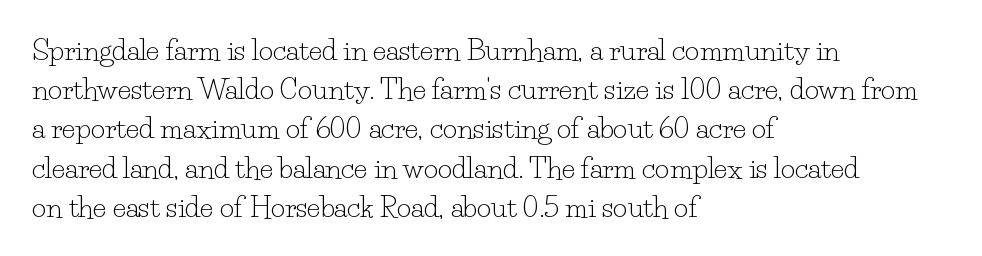
Q: Is the text bold? A: No.
Q: Is the text italic (slanted)? A: No, it is upright.
Q: Is the typeface a serif or a sans-serif typeface? A: Serif.
Q: Is the text underlined? A: No.
Q: How is the paragraph aligned? A: Left-aligned.
Q: Is the spacing between letters normal or unusually wide? A: Normal.
Q: Is the spacing between lines tight, normal or loose? A: Normal.
Q: Width (condensed, normal, or wide)? A: Normal.
Q: Stroke contrast? A: Low.
Q: x-height? A: Small.
Q: Monospaced? A: No.
